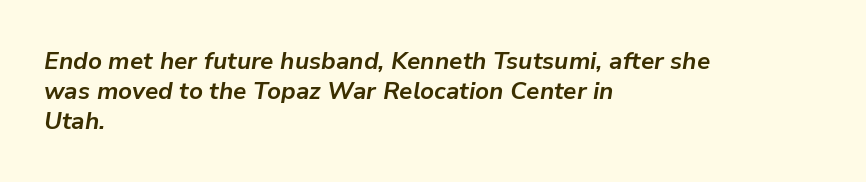
{"italic": "yes", "lean": "right", "slant_degrees": 9, "bold": "yes", "underline": "no", "align": "left", "line_spacing_ratio": 1.24, "letter_spacing": "normal", "letter_spacing_em": 0.0, "glyph_px": 24}
